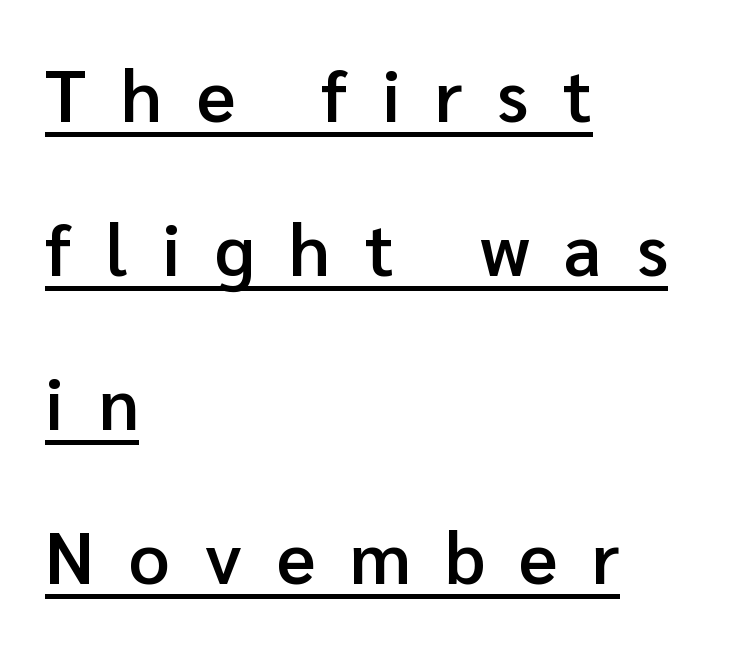
{"serif": "no", "italic": "no", "bold": "semi", "weight": "semibold", "width": "normal", "stroke_contrast": "low", "x_height": "medium", "monospaced": "no", "underline": "yes", "align": "left", "line_spacing": "loose", "line_spacing_ratio": 2.14, "letter_spacing": "wide", "letter_spacing_em": 0.48, "glyph_px": 72}
